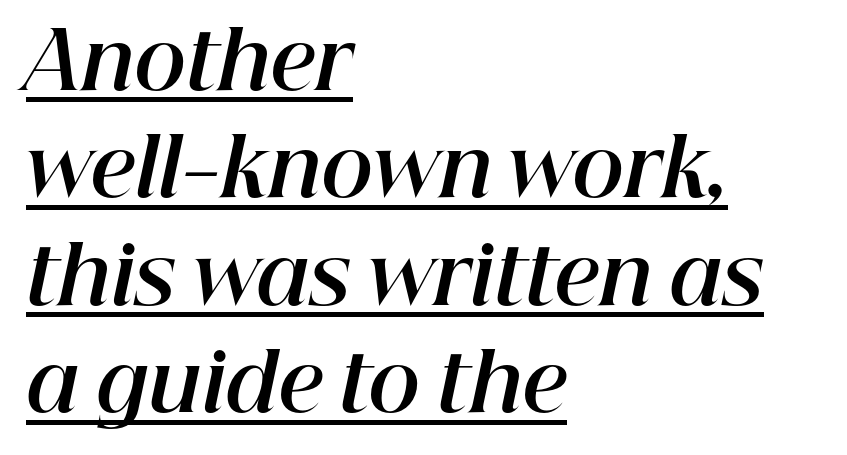
The image shows 79 px bold type, italic (leaning right); set left-aligned, normal line spacing (1.36x), normal letter spacing, underlined; high stroke contrast and a medium x-height.
